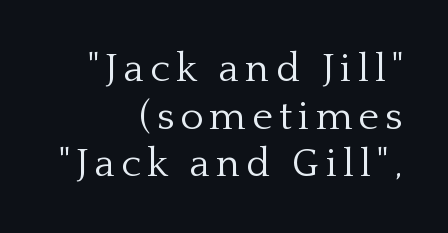
Think of a printed novel: that variable character pitch is what you see here. Layout note: lines flush right. A clean baseline with only descenders dipping below it. The glyphs in this specimen are seriffed. No chunkiness to these letters — they're not bold.
